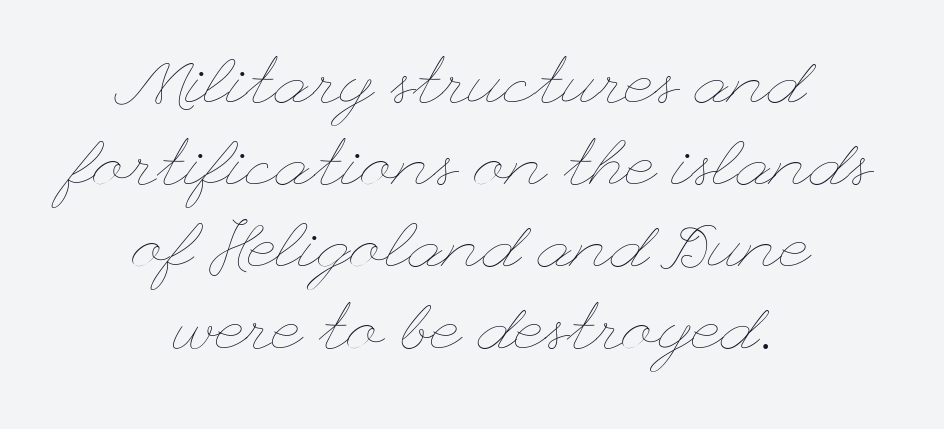
Leftover space on each line is divided equally before and after the words. Is the type heavy? It reads as light-to-regular instead. The rows are spaced the way most documents space them. Honestly, the letter spacing is just normal — you wouldn't notice it.
